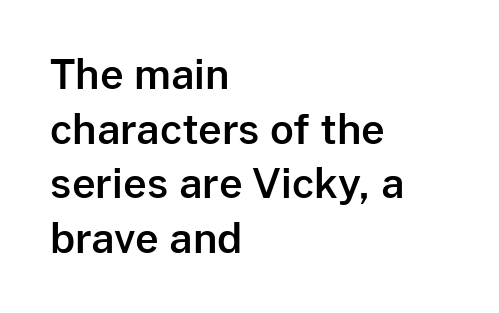
This is the regular roman posture of the typeface. This rendering uses left alignment, leaving the right contour irregular. The string is rendered with underlining switched off. Are there feet on the stems? There aren't — it's a sans. The letterforms sit shoulder to shoulder at normal distance.
